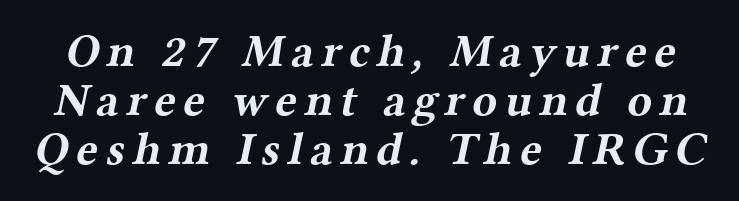
The face used here has the dense, thick strokes of a bold. Interline gaps are noticeably narrow in this sample. Do the characters align in a grid? No, the font is proportional. Old-style or modern, the face here clearly has serifs. The space directly below the letters is spotless.
